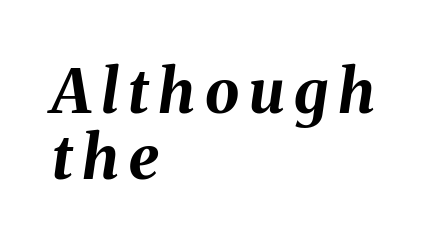
{"italic": "yes", "lean": "right", "slant_degrees": 8, "bold": "yes", "weight": "bold", "width": "normal", "stroke_contrast": "medium", "x_height": "medium", "monospaced": "no", "underline": "no", "align": "left", "line_spacing": "tight", "line_spacing_ratio": 1.08, "glyph_px": 61}
